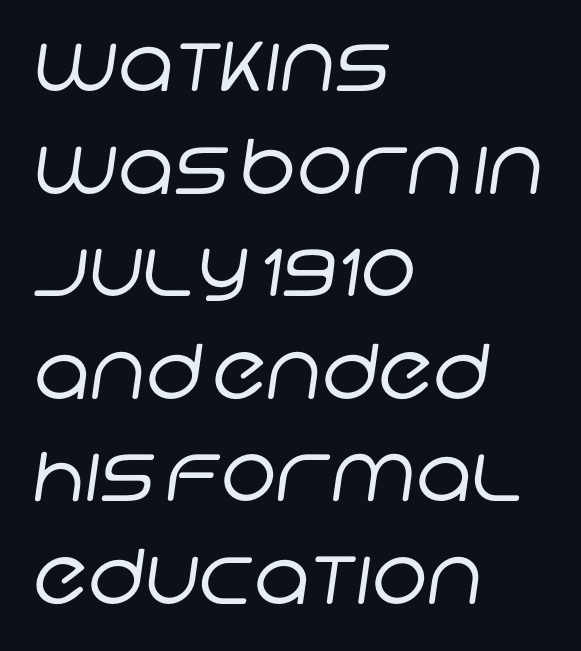
Q: Is the text bold? A: No.
Q: Is the typeface a serif or a sans-serif typeface? A: Sans-serif.
Q: Is the text underlined? A: No.
Q: How is the paragraph aligned? A: Left-aligned.
Q: Is the spacing between letters normal or unusually wide? A: Normal.
Q: Is the spacing between lines tight, normal or loose? A: Normal.
Q: Width (condensed, normal, or wide)? A: Normal.
Q: Stroke contrast? A: Low.
Q: x-height? A: Large.
Q: Monospaced? A: No.
